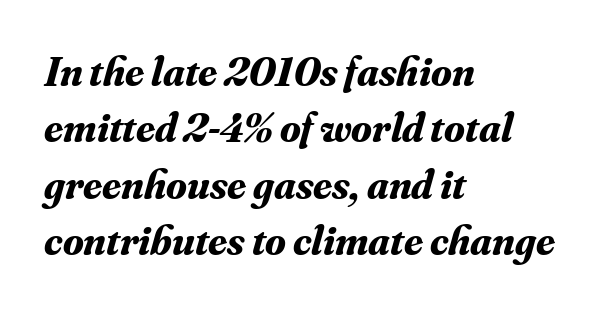
{"serif": "yes", "italic": "yes", "lean": "right", "slant_degrees": 16, "bold": "yes", "weight": "bold", "width": "normal", "stroke_contrast": "medium", "x_height": "small", "monospaced": "no", "underline": "no", "align": "left", "line_spacing": "normal", "line_spacing_ratio": 1.34, "letter_spacing": "normal", "letter_spacing_em": 0.0, "glyph_px": 42}
